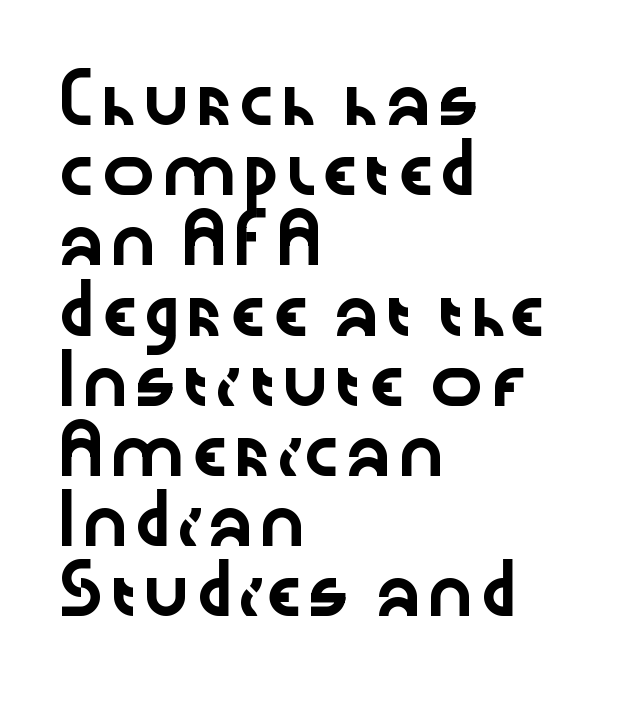
The image shows 45 px wide sans-serif type, upright; set left-aligned, normal line spacing (1.56x), normal letter spacing, not underlined; low stroke contrast and a medium x-height.
